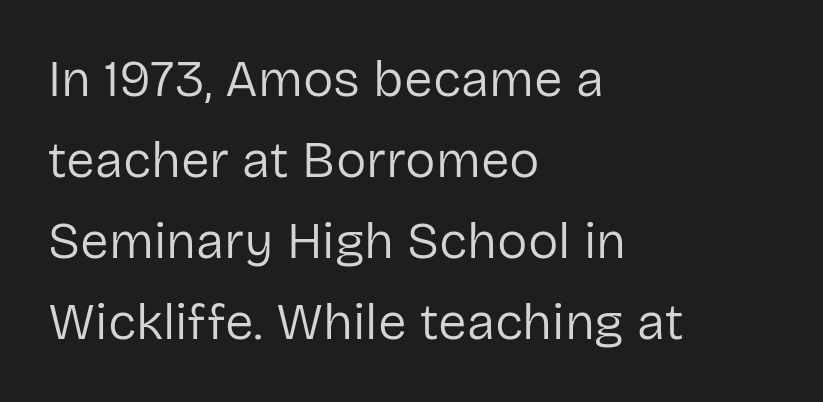
{"serif": "no", "italic": "no", "bold": "no", "weight": "regular", "width": "normal", "stroke_contrast": "low", "x_height": "medium", "monospaced": "no", "underline": "no", "align": "left", "line_spacing": "normal", "line_spacing_ratio": 1.59, "letter_spacing": "normal", "letter_spacing_em": 0.0, "glyph_px": 51}
